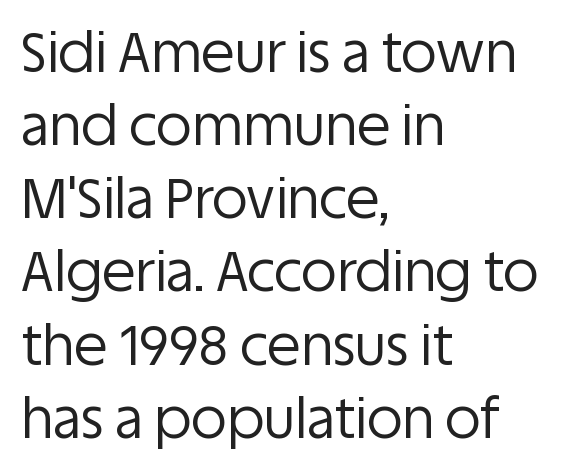
Q: Is the text bold? A: No.
Q: Is the text italic (slanted)? A: No, it is upright.
Q: Is the typeface a serif or a sans-serif typeface? A: Sans-serif.
Q: Is the text underlined? A: No.
Q: How is the paragraph aligned? A: Left-aligned.
Q: Is the spacing between letters normal or unusually wide? A: Normal.
Q: Is the spacing between lines tight, normal or loose? A: Normal.
Q: Width (condensed, normal, or wide)? A: Normal.
Q: Stroke contrast? A: Low.
Q: x-height? A: Large.
Q: Monospaced? A: No.
